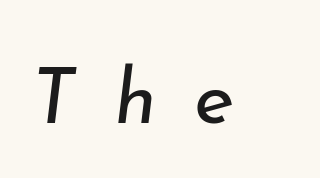
{"italic": "yes", "lean": "right", "slant_degrees": 7, "bold": "no", "weight": "regular", "width": "normal", "stroke_contrast": "low", "x_height": "small", "monospaced": "no", "underline": "no", "letter_spacing": "wide", "letter_spacing_em": 0.49, "glyph_px": 77}
